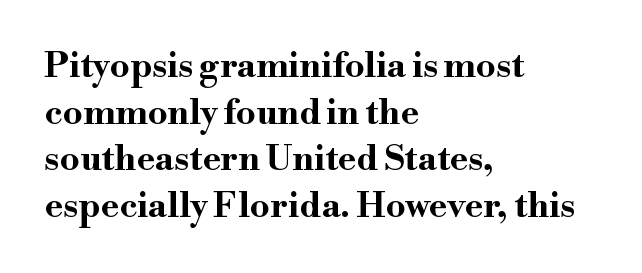
The image shows 35 px bold, wide serif type, upright; set left-aligned, normal line spacing (1.33x), normal letter spacing, not underlined; high stroke contrast and a small x-height.
